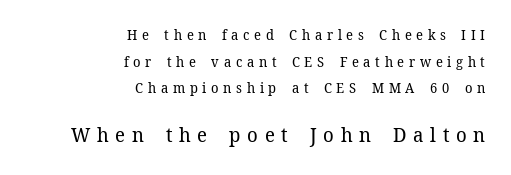
This layout puts the modest block above and the oversized block below. Look at the tracking — it's clearly loosened, letters drifting apart. Quick note: interline space is abundant. Is the stroke heavy? The answer is a plain regular-or-lighter. Glance below the letters and you will spot only blank space. The text block is weighted toward the right margin, trailing off unevenly leftward.
